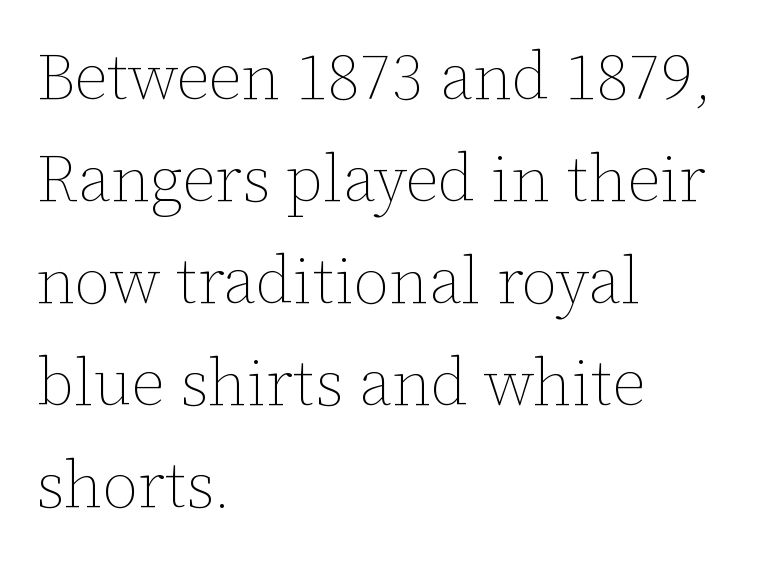
Q: Is the text bold? A: No.
Q: Is the text italic (slanted)? A: No, it is upright.
Q: Is the text underlined? A: No.
Q: How is the paragraph aligned? A: Left-aligned.
Q: Is the spacing between letters normal or unusually wide? A: Normal.
Q: Is the spacing between lines tight, normal or loose? A: Normal.
Q: Width (condensed, normal, or wide)? A: Normal.
Q: Stroke contrast? A: Low.
Q: x-height? A: Medium.
Q: Monospaced? A: No.
